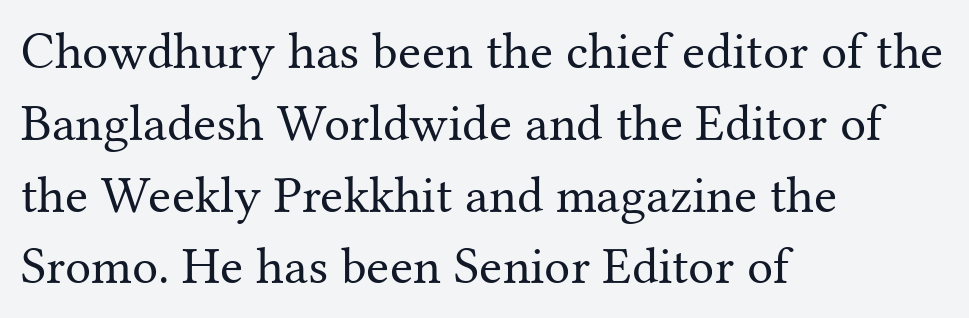
The image shows 52 px regular-weight serif type, upright; set left-aligned, normal line spacing (1.38x), normal letter spacing, not underlined; medium stroke contrast and a medium x-height.
